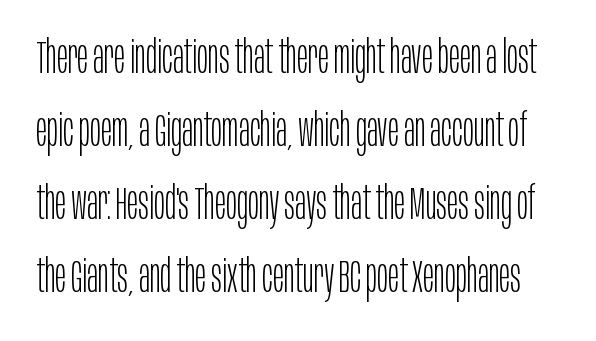
The image shows 46 px light, condensed sans-serif type, upright; set normal line spacing (1.59x), normal letter spacing, not underlined; low stroke contrast and a large x-height.
